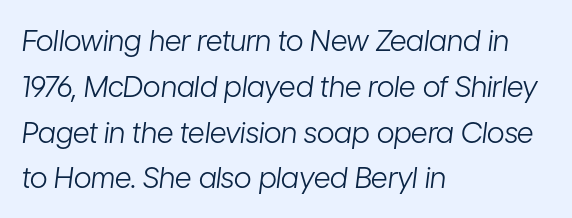
{"italic": "yes", "lean": "right", "slant_degrees": 7, "bold": "no", "weight": "light", "width": "condensed", "stroke_contrast": "low", "x_height": "medium", "monospaced": "no", "underline": "no", "align": "left", "line_spacing": "normal", "line_spacing_ratio": 1.58, "letter_spacing": "normal", "letter_spacing_em": 0.0, "glyph_px": 29}
